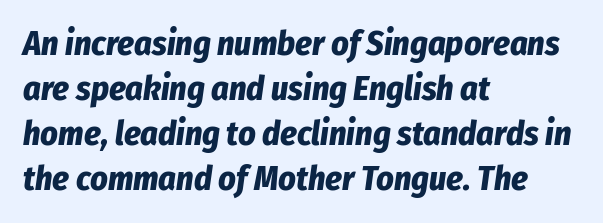
Unmarked baselines from the first word to the last. Spacing verdict: proportional, widths tailored to each character. Looking at the ascenders, they clearly lean. Set as a true bold cut, around the 700 mark. Horizontally, the lines are justified to the leading edge only. Glyph-to-glyph distance matches everyday printed text.
